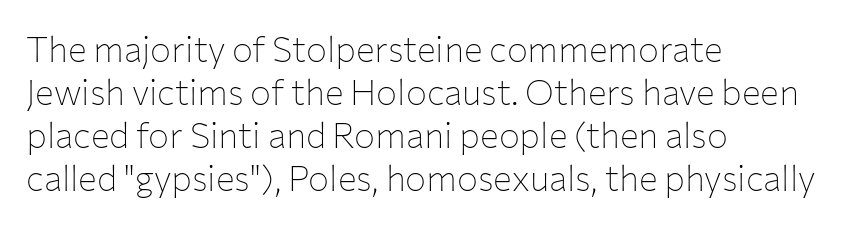
The image shows 35 px thin sans-serif type, upright; set left-aligned, line spacing 1.23x, normal letter spacing, not underlined; low stroke contrast and a medium x-height.
